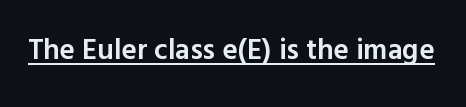
The image shows 29 px semibold sans-serif type, upright; set normal letter spacing, underlined; a medium x-height.
